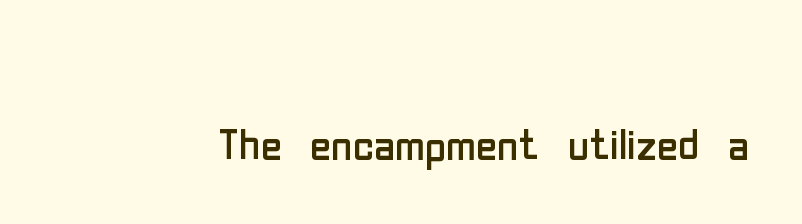
{"serif": "no", "italic": "no", "bold": "no", "weight": "regular", "width": "condensed", "stroke_contrast": "low", "x_height": "medium", "monospaced": "no", "underline": "no", "letter_spacing": "normal", "letter_spacing_em": 0.0, "glyph_px": 58}
